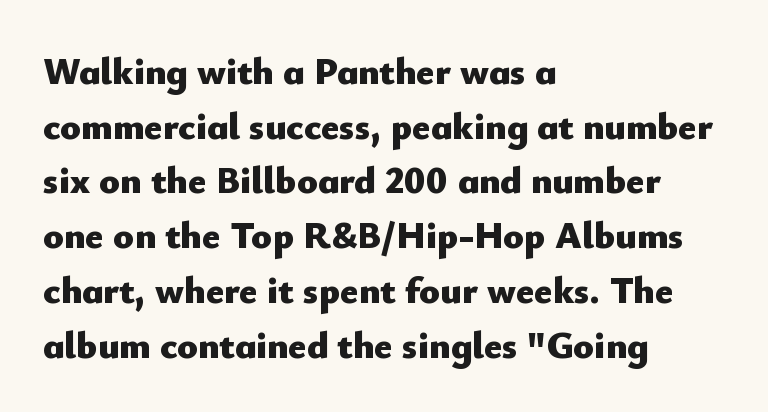
The text block is weighted toward the left margin, trailing off unevenly rightward. Letter spacing: default. Chunky letters — that's bold for sure. The words here are not underlined.
